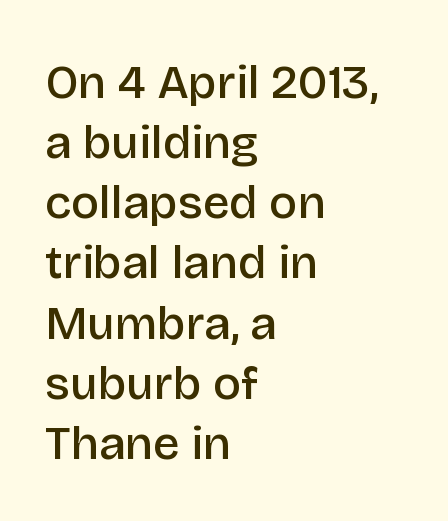
Its strokes are somewhat broadened, the hallmark of semibold type. Posture: upright roman. Inter-character spacing is left at the font's built-in metrics. Where is the straight margin? On the left. Looks like regular typesetting: each glyph gets only the width it needs.
